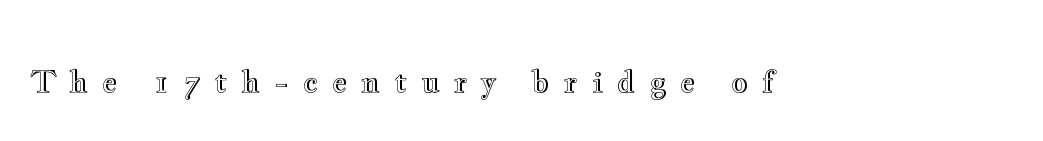
{"italic": "no", "width": "wide", "x_height": "small", "monospaced": "no", "underline": "no", "letter_spacing": "wide", "letter_spacing_em": 0.48, "glyph_px": 29}
